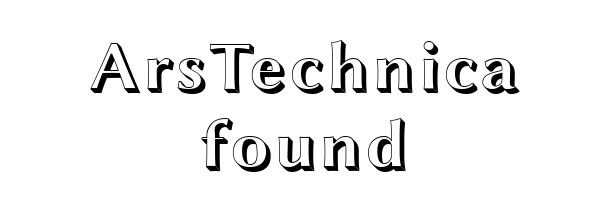
The passage shown is typed in a proportional face where columns would drift. Teacher's note: observe the equal gaps on both sides — that is centered alignment. Leading is clearly below the norm, producing a dense column. The horizontal fit of the characters is conventional and even.
